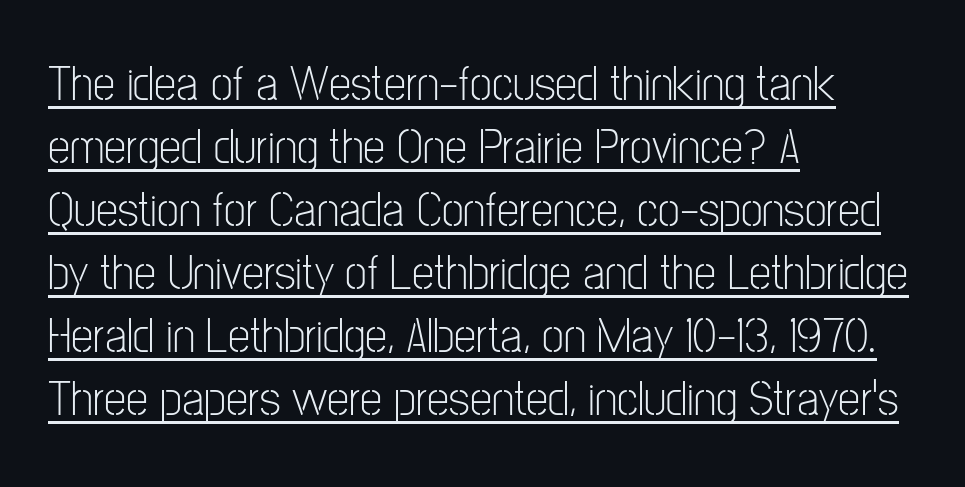
The image shows 50 px light, condensed sans-serif type, upright; set left-aligned, normal line spacing (1.26x), normal letter spacing, underlined; low stroke contrast and a medium x-height.
